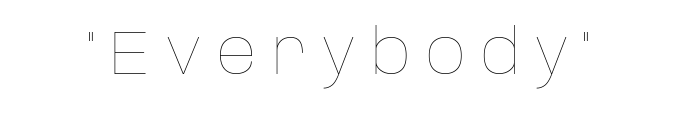
No word sits above an underline. The face used here is proportionally spaced, like ordinary book or web type. These lines were composed using upright roman letters. Display-style spreading of the glyphs; the letterfit is very open.
